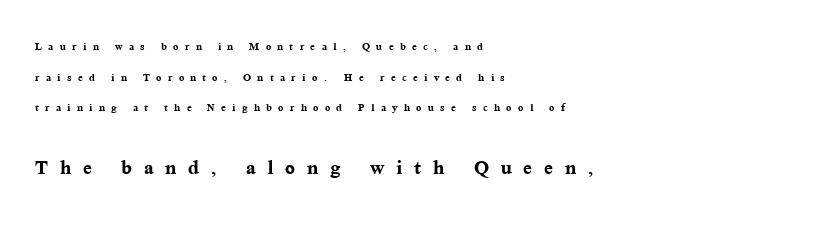
Q: Is the text bold? A: Yes.
Q: Is the text italic (slanted)? A: No, it is upright.
Q: Is the text underlined? A: No.
Q: How is the paragraph aligned? A: Left-aligned.
Q: Is the spacing between letters normal or unusually wide? A: Unusually wide.
Q: Is the spacing between lines tight, normal or loose? A: Loose.
Q: Which block of text is set in a larger size, the first (top) or the second (bottom)? A: The second (bottom) one.
